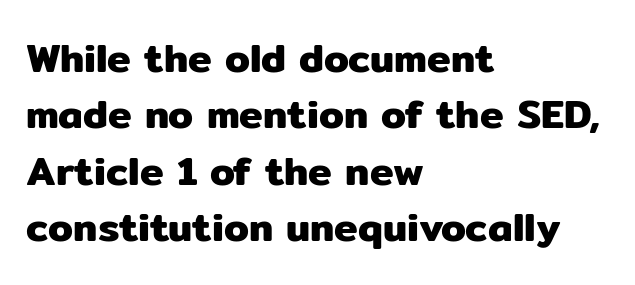
{"serif": "no", "italic": "no", "width": "normal", "stroke_contrast": "low", "x_height": "medium", "monospaced": "no", "underline": "no", "align": "left", "line_spacing": "normal", "line_spacing_ratio": 1.41, "letter_spacing": "normal", "letter_spacing_em": 0.0, "glyph_px": 40}
